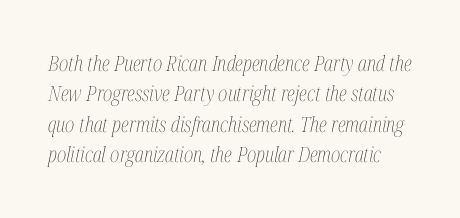
{"italic": "yes", "lean": "right", "slant_degrees": 12, "bold": "no", "underline": "no", "line_spacing": "normal", "line_spacing_ratio": 1.45, "letter_spacing": "normal", "letter_spacing_em": 0.0, "glyph_px": 21}
